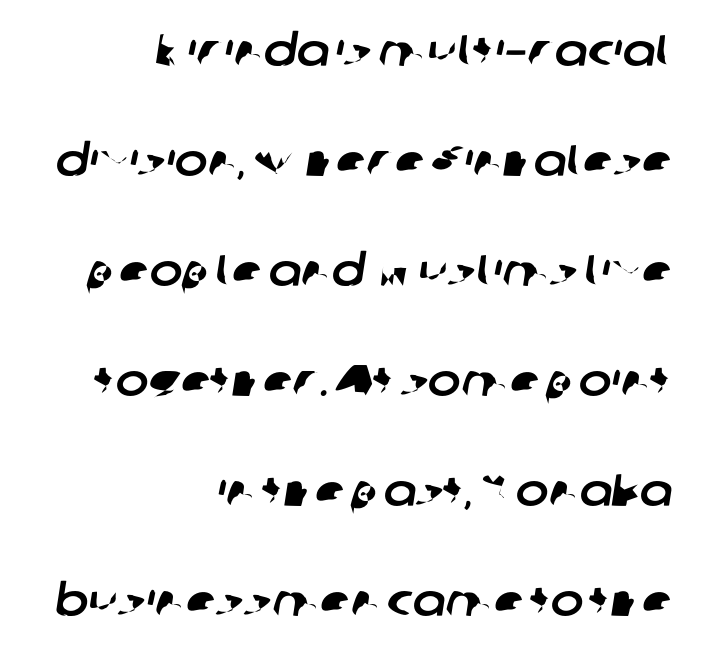
A bare baseline throughout the passage. Casual observation: everything's shoved over to the right. Stroke terminals: plain, sans-serif. Notice the wide empty band between every row — that's loose leading. The tracking reads as untouched default to a designer's eye.
